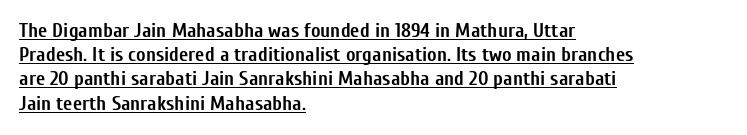
{"italic": "no", "bold": "yes", "underline": "yes", "align": "left", "line_spacing_ratio": 1.21, "letter_spacing": "normal", "letter_spacing_em": 0.0, "glyph_px": 20}
